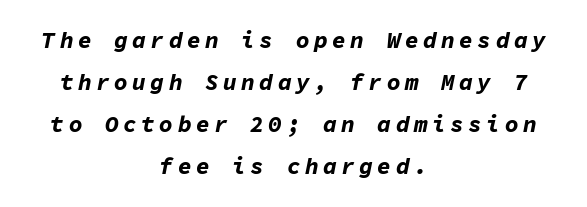
{"italic": "yes", "lean": "right", "slant_degrees": 11, "bold": "yes", "underline": "no", "align": "center", "line_spacing_ratio": 1.83, "glyph_px": 23}
